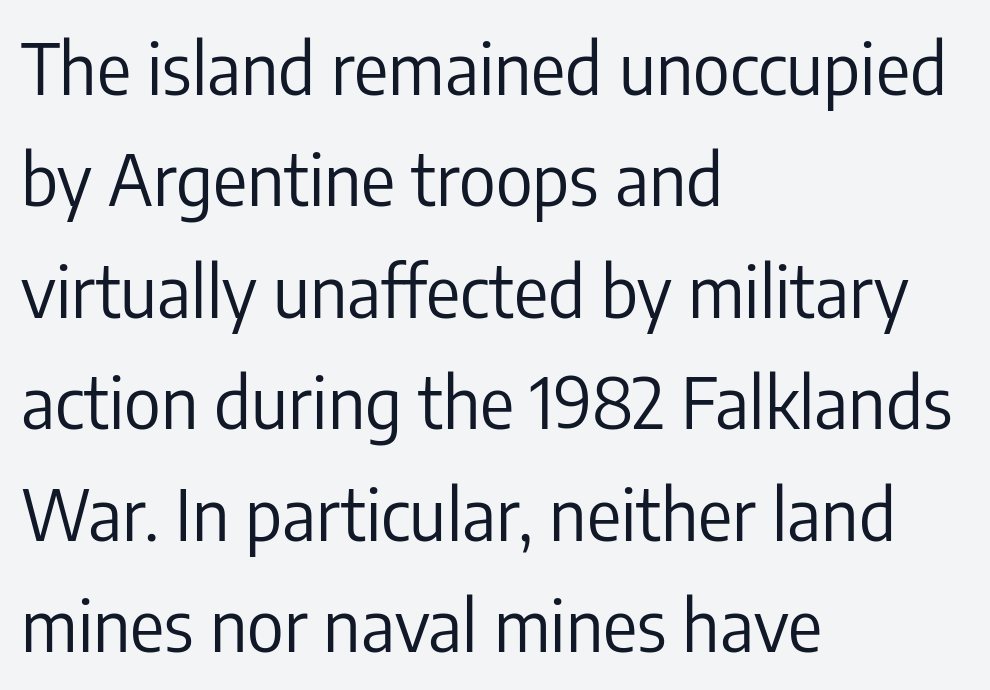
You can tell from the bare stems that sans-serif type was used. Words appear dense and cohesive because spacing is normal. The string is rendered with underlining switched off. You can tell it's not italic because the verticals are truly vertical.
